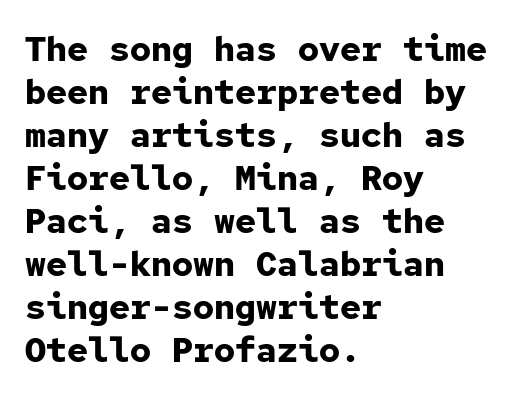
Vertical strokes here are truly vertical. This rendering uses left alignment, leaving the right contour irregular. Do the characters align in a grid? Yes, the font is monospaced. The passage shown has conventional tracking throughout. In terms of weight, the rendering is a true, heavy bold. The words here are not underlined.
